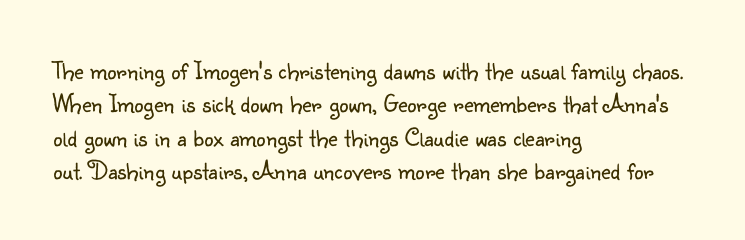
{"italic": "no", "bold": "no", "underline": "no", "align": "left", "line_spacing": "normal", "line_spacing_ratio": 1.28, "letter_spacing": "normal", "letter_spacing_em": 0.0, "glyph_px": 26}
